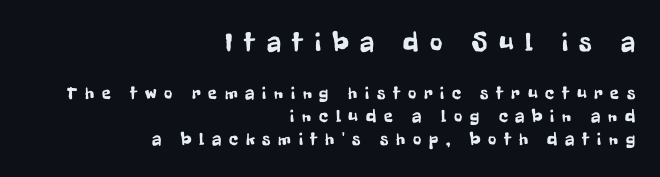
{"italic": "no", "underline": "no", "align": "right", "line_spacing": "normal", "line_spacing_ratio": 1.28, "letter_spacing": "wide", "letter_spacing_em": 0.43, "larger_block": "first", "size_ratio": 1.5, "glyph_px": 27}
